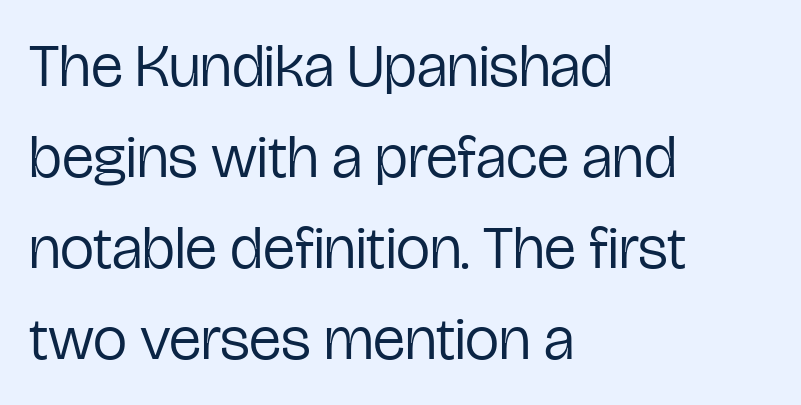
{"serif": "no", "italic": "no", "bold": "no", "weight": "regular", "width": "condensed", "stroke_contrast": "low", "x_height": "medium", "monospaced": "no", "underline": "no", "align": "left", "line_spacing": "normal", "line_spacing_ratio": 1.49, "letter_spacing": "normal", "letter_spacing_em": 0.0, "glyph_px": 61}
